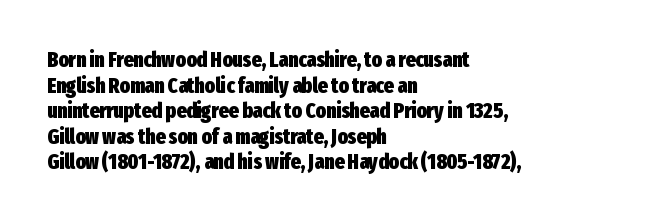
Q: Is the text bold? A: Yes.
Q: Is the text italic (slanted)? A: No, it is upright.
Q: Is the text underlined? A: No.
Q: How is the paragraph aligned? A: Left-aligned.
Q: Is the spacing between letters normal or unusually wide? A: Normal.
